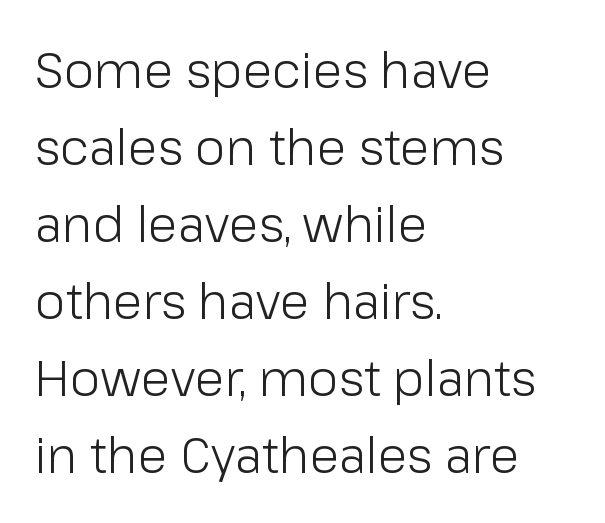
Beneath every word, the page is bare. Reading down the block, your eye returns to a fixed left position each line. Here the designer chose a conventional face with non-uniform glyph widths. This rendering employs a face without finishing strokes, i.e., a sans-serif. The gaps between neighbouring characters are ordinary and unremarkable. Is there any slant? The stems are plumb.
